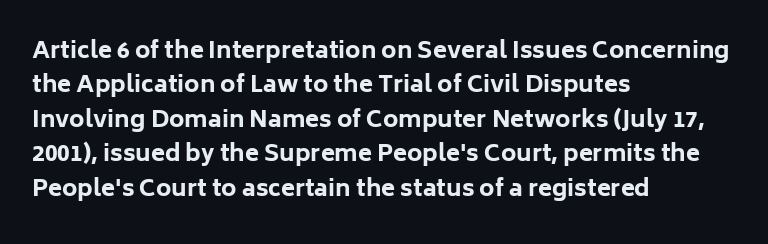
Q: Is the text bold? A: Yes.
Q: Is the text italic (slanted)? A: No, it is upright.
Q: Is the text underlined? A: No.
Q: How is the paragraph aligned? A: Left-aligned.
Q: Is the spacing between letters normal or unusually wide? A: Normal.
Q: Is the spacing between lines tight, normal or loose? A: Normal.
